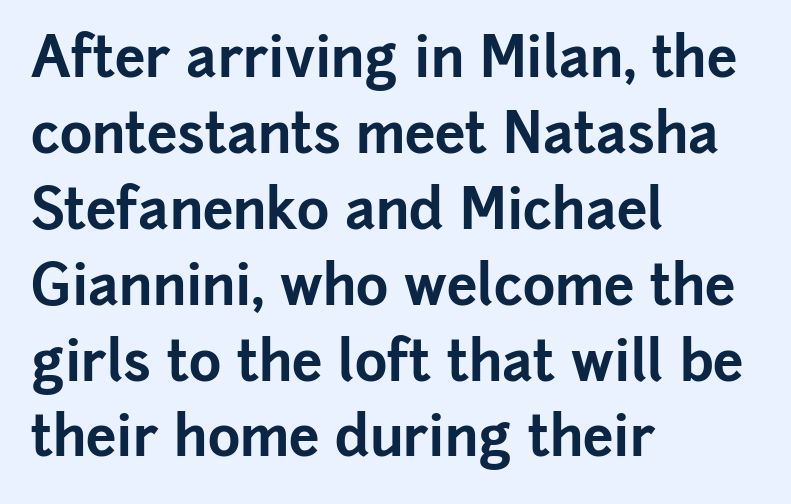
Q: Is the text bold? A: Yes.
Q: Is the text italic (slanted)? A: No, it is upright.
Q: Is the typeface a serif or a sans-serif typeface? A: Sans-serif.
Q: Is the text underlined? A: No.
Q: How is the paragraph aligned? A: Left-aligned.
Q: Is the spacing between letters normal or unusually wide? A: Normal.
Q: Is the spacing between lines tight, normal or loose? A: Normal.
Q: Width (condensed, normal, or wide)? A: Normal.
Q: Stroke contrast? A: Low.
Q: x-height? A: Medium.
Q: Monospaced? A: No.
